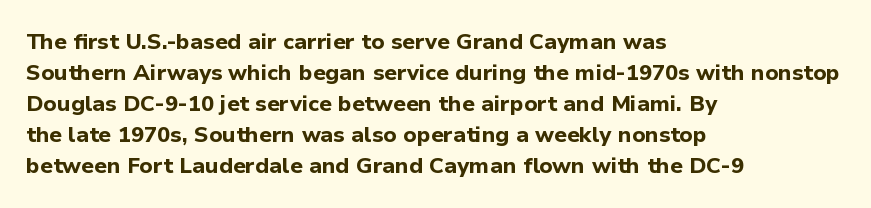
The image shows 22 px bold type, upright; set left-aligned, normal line spacing (1.41x), normal letter spacing, not underlined.
